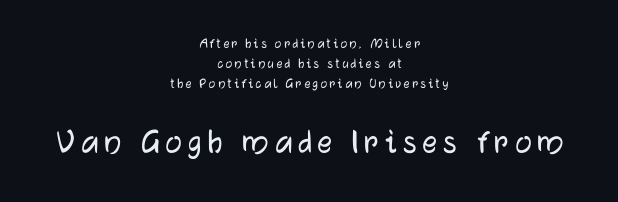
The image shows 37 px sans-serif type, upright; set centered, normal line spacing (1.33x), not underlined; the second (bottom) block is 2.47x larger; low stroke contrast and a medium x-height.
